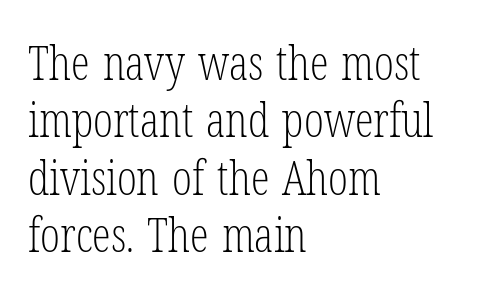
You can tell from the footed stems that serif type was used. A roman cut, with each character standing at attention. Note the varied advance widths — an 'i' is clearly narrower than an 'm'. Is the block centered? No — it sits flush against the left margin. Bold? No — there's no thickening of the strokes. Beneath every word, the page is bare.
